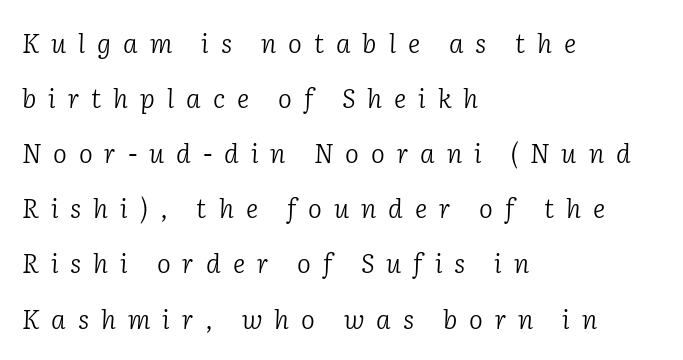
Q: Is the text bold? A: No.
Q: Is the text italic (slanted)? A: Yes, it leans right by about 2 degrees.
Q: Is the text underlined? A: No.
Q: How is the paragraph aligned? A: Left-aligned.
Q: Is the spacing between letters normal or unusually wide? A: Unusually wide.
Q: Is the spacing between lines tight, normal or loose? A: Loose.
